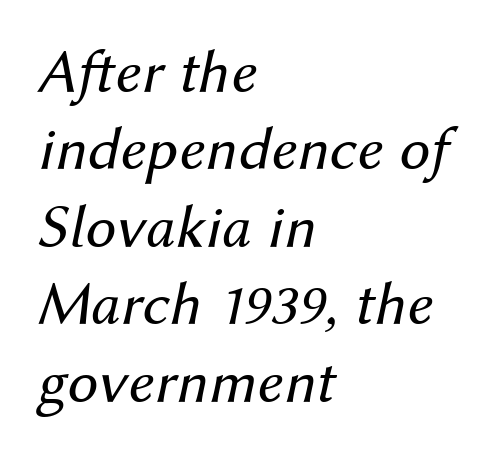
Q: Is the text bold? A: No.
Q: Is the text italic (slanted)? A: Yes, it leans right by about 12 degrees.
Q: Is the text underlined? A: No.
Q: How is the paragraph aligned? A: Left-aligned.
Q: Is the spacing between letters normal or unusually wide? A: Normal.
Q: Is the spacing between lines tight, normal or loose? A: Normal.
Q: Width (condensed, normal, or wide)? A: Normal.
Q: Stroke contrast? A: Medium.
Q: x-height? A: Medium.
Q: Monospaced? A: No.
